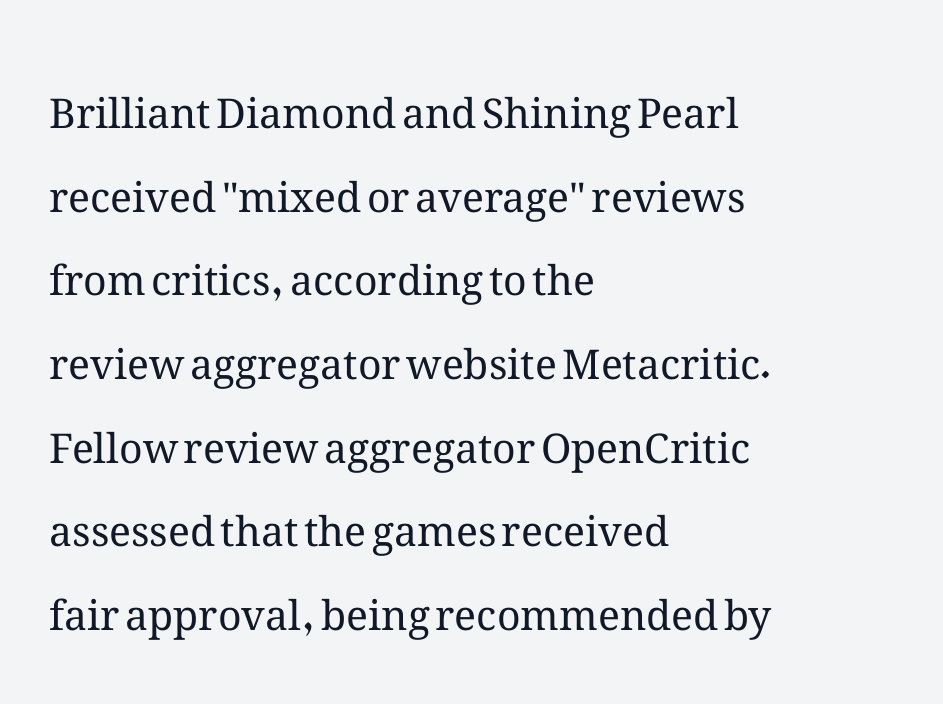
Q: Is the text bold? A: No.
Q: Is the text italic (slanted)? A: No, it is upright.
Q: Is the text underlined? A: No.
Q: How is the paragraph aligned? A: Left-aligned.
Q: Is the spacing between letters normal or unusually wide? A: Normal.
Q: Is the spacing between lines tight, normal or loose? A: Loose.
Q: Width (condensed, normal, or wide)? A: Normal.
Q: Stroke contrast? A: Medium.
Q: x-height? A: Medium.
Q: Monospaced? A: No.
